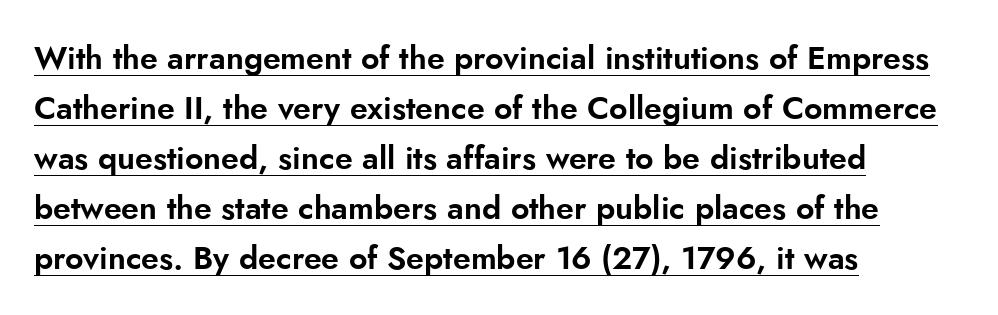
The image shows 32 px sans-serif type, upright; set left-aligned, normal line spacing (1.56x), normal letter spacing, underlined; low stroke contrast and a small x-height.
